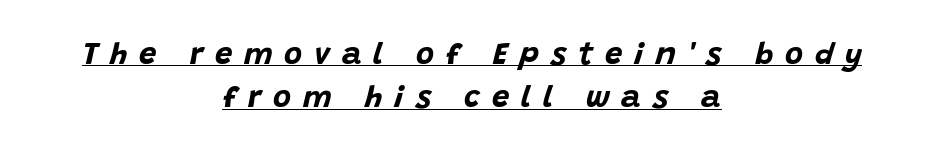
The image shows 31 px bold type, italic (leaning right); set centered, normal line spacing (1.4x), unusually wide letter spacing (+0.38 em), underlined; low stroke contrast and a large x-height.
